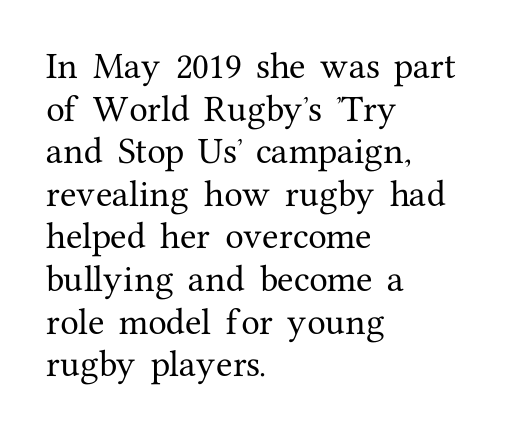
Summary of vertical rhythm: regular, with standard interline spacing. The ragged edge is on the right, which tells us the setting is flush left. The passage shown is typed in a proportional face where columns would drift. The letters sit at their default tracking, neither squeezed nor spread. The foot of each line stays bare and open.
